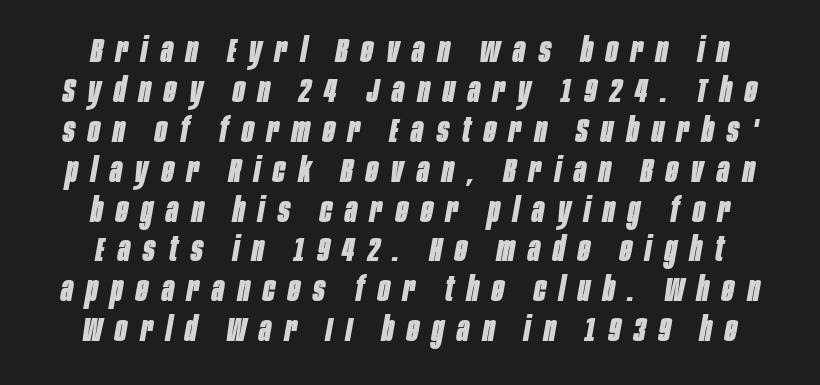
{"italic": "yes", "lean": "right", "slant_degrees": 10, "bold": "yes", "weight": "bold", "width": "condensed", "stroke_contrast": "low", "x_height": "large", "monospaced": "no", "underline": "no", "align": "center", "line_spacing": "tight", "line_spacing_ratio": 1.14, "letter_spacing": "wide", "letter_spacing_em": 0.38, "glyph_px": 35}
